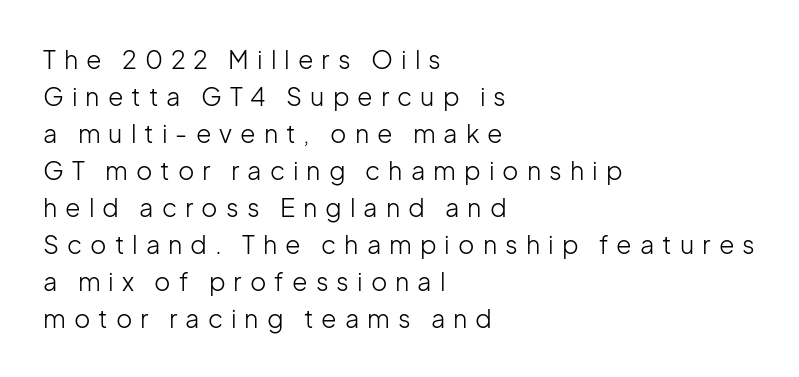
Summary of weight: not heavy and not bold. The area under the type is left untouched. Spacing between characters has been opened up far beyond the box default. Which margin do the lines hug? The left one — the right edge is uneven.
